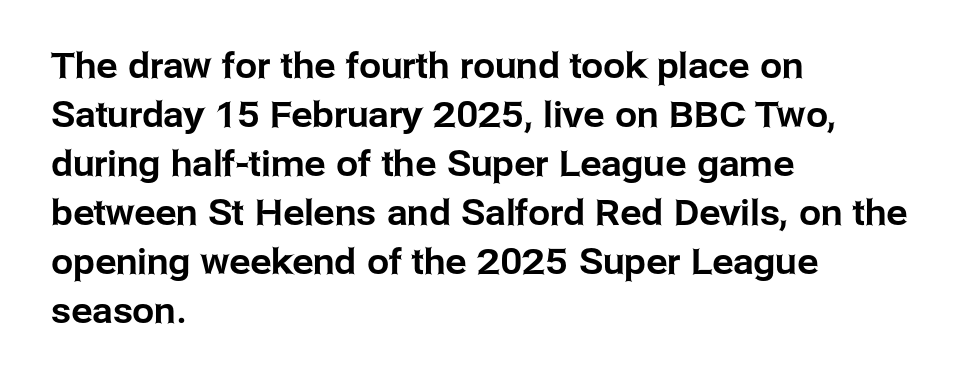
The image shows 35 px sans-serif type, upright; set left-aligned, normal line spacing (1.4x), normal letter spacing, not underlined; low stroke contrast and a medium x-height.
